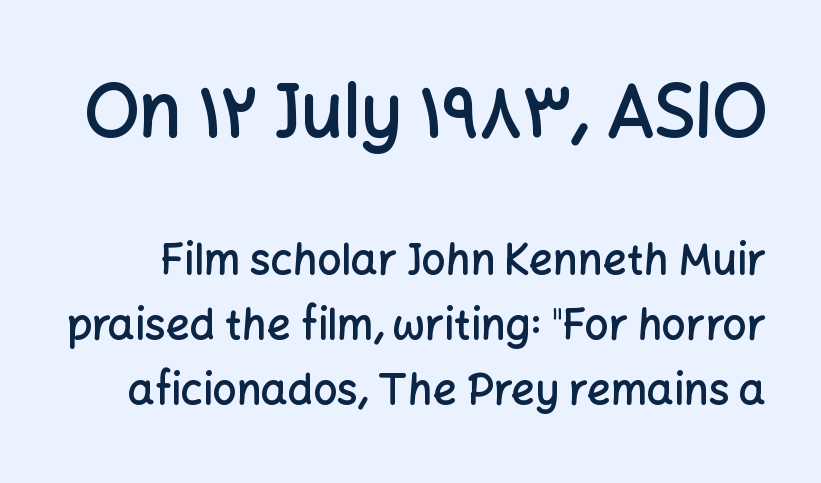
Q: Is the text bold? A: Semi-bold.
Q: Is the text italic (slanted)? A: No, it is upright.
Q: Is the typeface a serif or a sans-serif typeface? A: Sans-serif.
Q: Is the text underlined? A: No.
Q: Is the spacing between letters normal or unusually wide? A: Normal.
Q: Is the spacing between lines tight, normal or loose? A: Normal.
Q: Which block of text is set in a larger size, the first (top) or the second (bottom)? A: The first (top) one.
Q: Width (condensed, normal, or wide)? A: Normal.
Q: Stroke contrast? A: Low.
Q: x-height? A: Medium.
Q: Monospaced? A: No.
